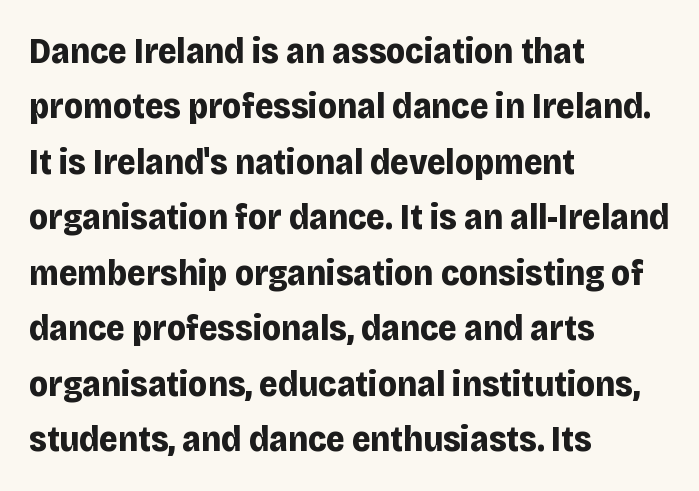
The image shows 36 px bold sans-serif type, upright; set left-aligned, normal line spacing (1.54x), normal letter spacing, not underlined; low stroke contrast and a large x-height.
